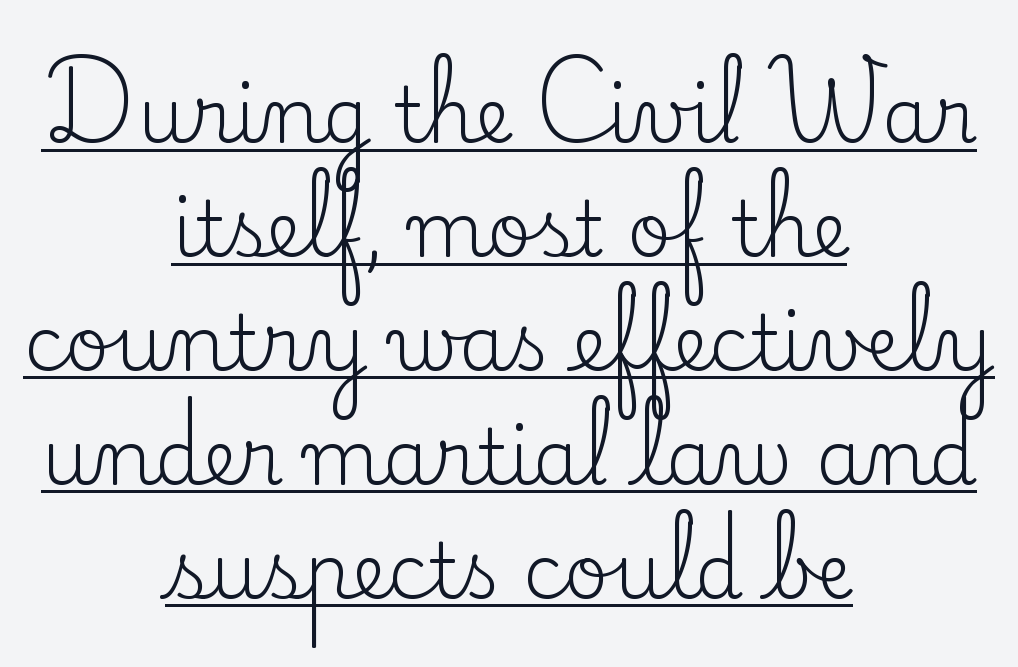
Like a heading marked for emphasis, these lines bear an underscore. The setting favours the middle, as headings and verse often do. Compared with a typical body face, this is equally light or lighter still. In terms of posture, this sample is upright. Look at the tracking — it's just the regular setting, nothing added.
